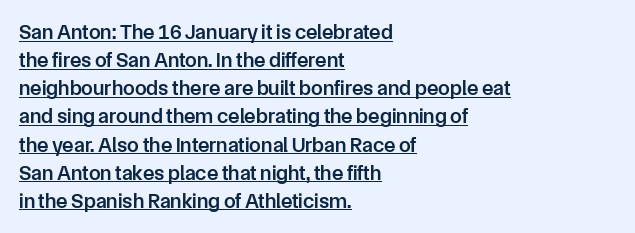
Each line of the rendering has a horizontal stroke beneath the glyphs. These lines keep a tight, regular rhythm from letter to letter. The rendering uses a moderate line-height, typical for paragraphs. If you drew a line through each stem, it would be perfectly vertical. Does the weight exceed regular? Yes, but only to semibold. The rendering anchors every line to the left-hand side.
